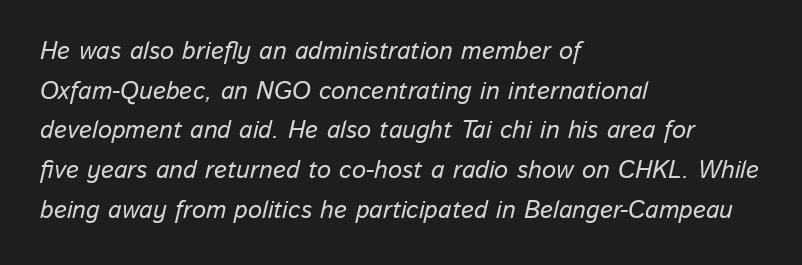
Q: Is the text italic (slanted)? A: Yes, it leans right by about 13 degrees.
Q: Is the text underlined? A: No.
Q: How is the paragraph aligned? A: Left-aligned.
Q: Is the spacing between letters normal or unusually wide? A: Normal.
Q: Is the spacing between lines tight, normal or loose? A: Normal.
